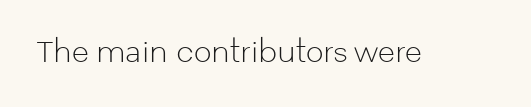
Q: Is the text bold? A: No.
Q: Is the text italic (slanted)? A: No, it is upright.
Q: Is the typeface a serif or a sans-serif typeface? A: Sans-serif.
Q: Is the text underlined? A: No.
Q: Is the spacing between letters normal or unusually wide? A: Normal.
Q: Width (condensed, normal, or wide)? A: Normal.
Q: Stroke contrast? A: Low.
Q: x-height? A: Medium.
Q: Monospaced? A: No.
